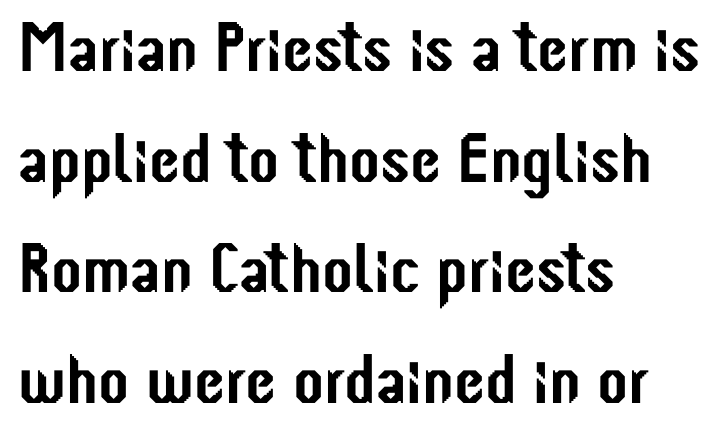
{"serif": "no", "italic": "no", "width": "condensed", "stroke_contrast": "low", "x_height": "medium", "monospaced": "no", "underline": "no", "align": "left", "line_spacing": "normal", "line_spacing_ratio": 1.58, "letter_spacing": "normal", "letter_spacing_em": 0.0, "glyph_px": 70}
